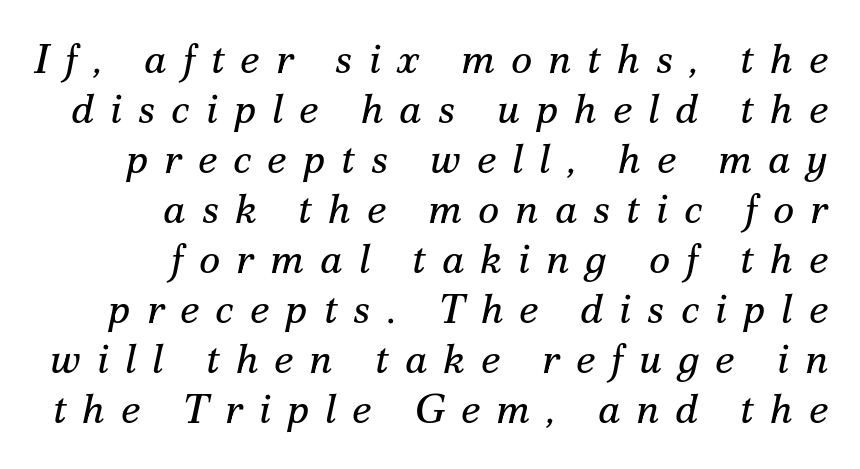
Weight: regular or lighter. Underline: absent. A typesetter would call this proportional, since set widths differ per character. An italicized treatment has been applied to the whole sample. The line texture is sparse and dotted thanks to wide tracking.
